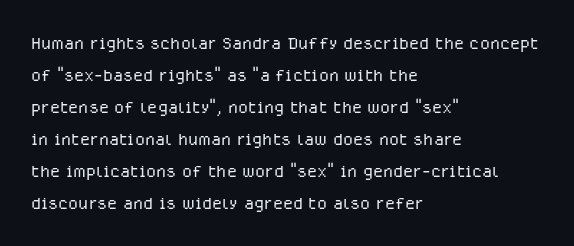
The image shows 23 px text type, upright; set left-aligned, normal line spacing (1.39x), normal letter spacing, not underlined.
